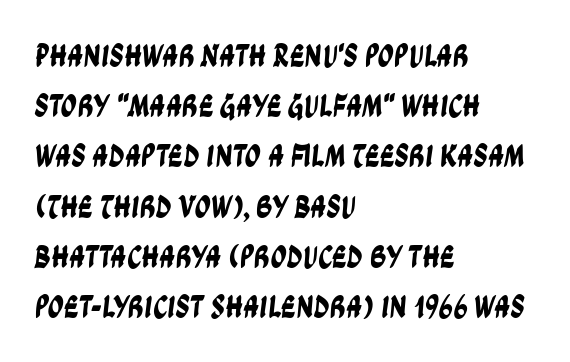
A bare baseline throughout the passage. Here the designer chose a conventional face with non-uniform glyph widths. The text was rendered using a sans face with plain stroke endings. Between one letter and the next there's only the usual sliver of space. The ragged edge is on the right, which tells us the setting is flush left. Does the leading feel generous? No, just average.
